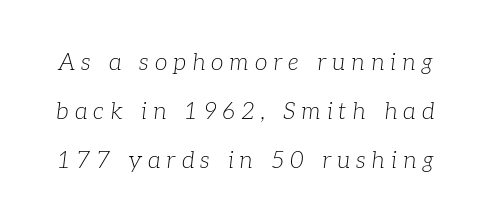
{"italic": "yes", "lean": "right", "slant_degrees": 7, "bold": "no", "underline": "no", "line_spacing": "loose", "line_spacing_ratio": 2.13, "letter_spacing": "wide", "letter_spacing_em": 0.26, "glyph_px": 23}
